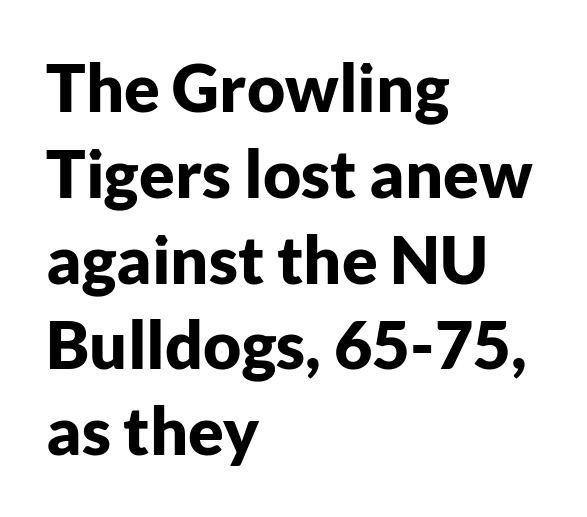
Q: Is the text bold? A: Yes.
Q: Is the text italic (slanted)? A: No, it is upright.
Q: Is the typeface a serif or a sans-serif typeface? A: Sans-serif.
Q: Is the text underlined? A: No.
Q: How is the paragraph aligned? A: Left-aligned.
Q: Is the spacing between letters normal or unusually wide? A: Normal.
Q: Is the spacing between lines tight, normal or loose? A: Normal.
Q: Width (condensed, normal, or wide)? A: Normal.
Q: Stroke contrast? A: Low.
Q: x-height? A: Medium.
Q: Monospaced? A: No.
